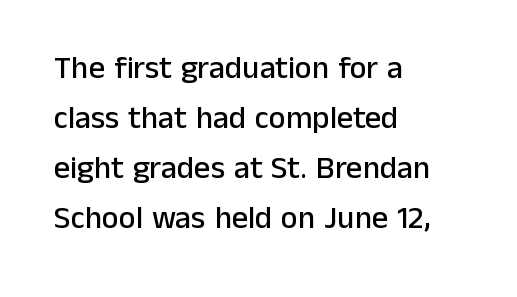
{"serif": "no", "italic": "no", "width": "normal", "stroke_contrast": "low", "x_height": "medium", "monospaced": "no", "underline": "no", "align": "left", "line_spacing": "normal", "line_spacing_ratio": 1.56, "letter_spacing": "normal", "letter_spacing_em": 0.0, "glyph_px": 32}
